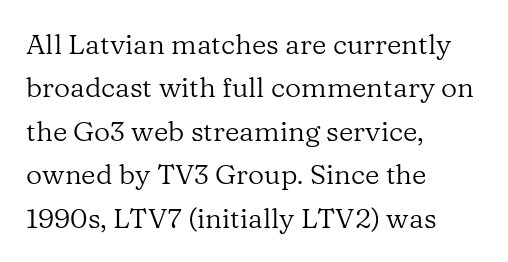
The image shows 28 px regular-weight serif type, upright; set left-aligned, normal line spacing (1.55x), normal letter spacing, not underlined; low stroke contrast and a medium x-height.
